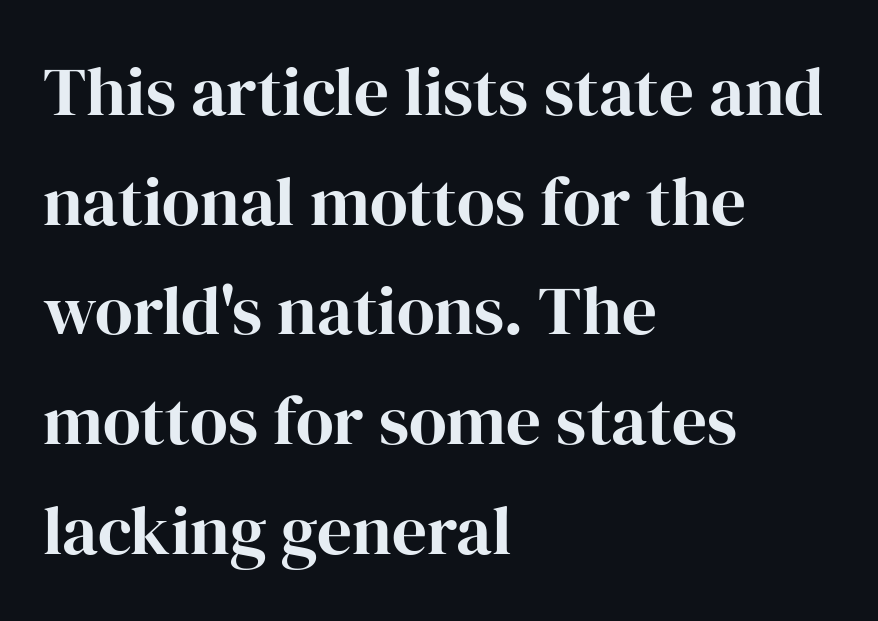
The image shows 69 px bold serif type, upright; set left-aligned, normal line spacing (1.59x), normal letter spacing, not underlined; high stroke contrast and a medium x-height.
